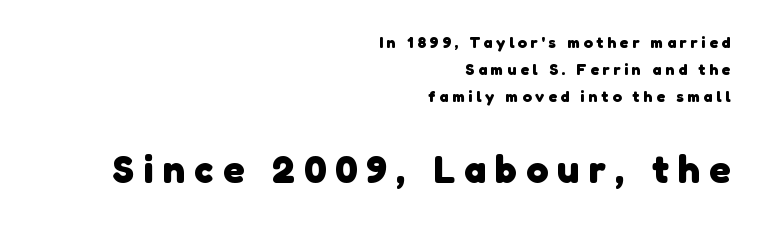
Q: Is the text bold? A: Yes.
Q: Is the typeface a serif or a sans-serif typeface? A: Sans-serif.
Q: Is the text underlined? A: No.
Q: How is the paragraph aligned? A: Right-aligned.
Q: Is the spacing between letters normal or unusually wide? A: Unusually wide.
Q: Is the spacing between lines tight, normal or loose? A: Normal.
Q: Which block of text is set in a larger size, the first (top) or the second (bottom)? A: The second (bottom) one.
Q: Width (condensed, normal, or wide)? A: Normal.
Q: Stroke contrast? A: Low.
Q: x-height? A: Medium.
Q: Monospaced? A: No.
